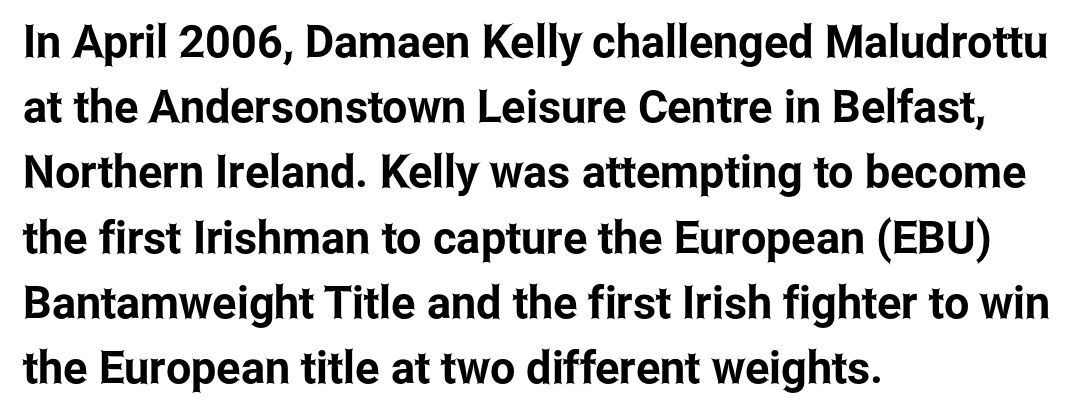
You could not count columns in this text — the font is proportionally spaced. The line-height multiplier appears to be the usual default. Unmarked baselines from the first word to the last. Tracking here is standard; glyphs follow each other at the usual distance.
